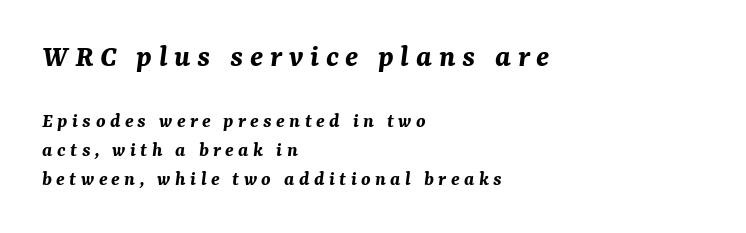
Q: Is the text bold? A: Yes.
Q: Is the text italic (slanted)? A: Yes, it leans right by about 7 degrees.
Q: Is the text underlined? A: No.
Q: How is the paragraph aligned? A: Left-aligned.
Q: Is the spacing between letters normal or unusually wide? A: Unusually wide.
Q: Is the spacing between lines tight, normal or loose? A: Normal.
Q: Which block of text is set in a larger size, the first (top) or the second (bottom)? A: The first (top) one.
Q: Width (condensed, normal, or wide)? A: Normal.
Q: Stroke contrast? A: Medium.
Q: x-height? A: Medium.
Q: Monospaced? A: No.
